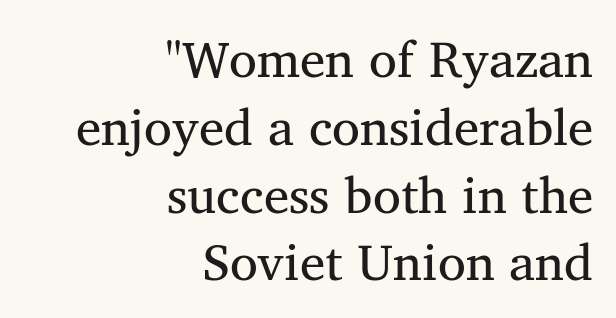
Q: Is the text italic (slanted)? A: No, it is upright.
Q: Is the typeface a serif or a sans-serif typeface? A: Serif.
Q: Is the text underlined? A: No.
Q: How is the paragraph aligned? A: Right-aligned.
Q: Is the spacing between letters normal or unusually wide? A: Normal.
Q: Is the spacing between lines tight, normal or loose? A: Normal.
Q: Width (condensed, normal, or wide)? A: Normal.
Q: Stroke contrast? A: Medium.
Q: x-height? A: Medium.
Q: Monospaced? A: No.
